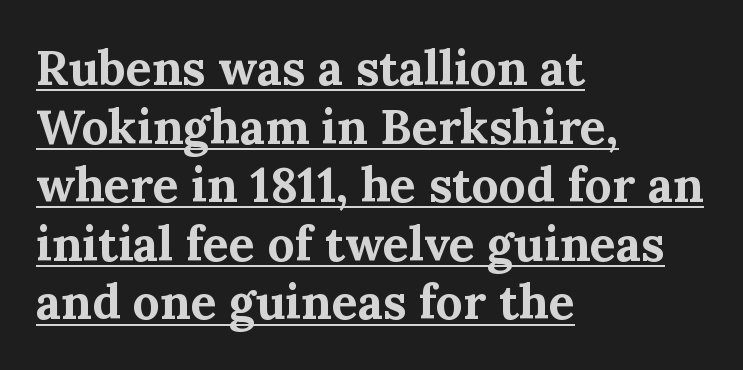
Q: Is the text bold? A: Yes.
Q: Is the text italic (slanted)? A: No, it is upright.
Q: Is the typeface a serif or a sans-serif typeface? A: Serif.
Q: Is the text underlined? A: Yes.
Q: How is the paragraph aligned? A: Left-aligned.
Q: Is the spacing between letters normal or unusually wide? A: Normal.
Q: Width (condensed, normal, or wide)? A: Normal.
Q: Stroke contrast? A: Medium.
Q: x-height? A: Medium.
Q: Monospaced? A: No.
